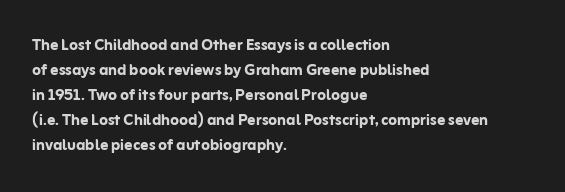
The baseline area is clear. Ordinary non-slanted type is in use. Look at the tracking — it's just the regular setting, nothing added. These lines carry a lot of weight — the face is fully bold.
